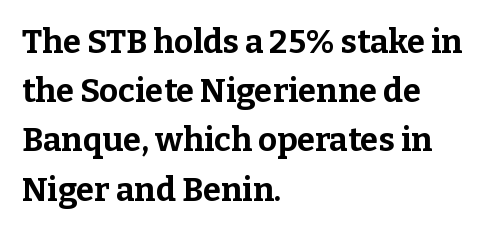
Q: Is the text bold? A: Yes.
Q: Is the text italic (slanted)? A: No, it is upright.
Q: Is the typeface a serif or a sans-serif typeface? A: Serif.
Q: Is the text underlined? A: No.
Q: How is the paragraph aligned? A: Left-aligned.
Q: Is the spacing between letters normal or unusually wide? A: Normal.
Q: Is the spacing between lines tight, normal or loose? A: Normal.
Q: Width (condensed, normal, or wide)? A: Normal.
Q: Stroke contrast? A: Low.
Q: x-height? A: Medium.
Q: Monospaced? A: No.
